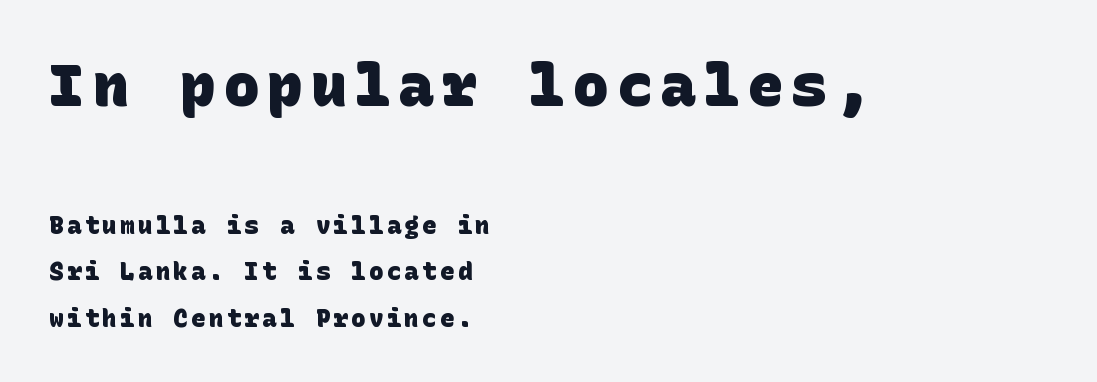
Q: Is the text bold? A: Yes.
Q: Is the typeface a serif or a sans-serif typeface? A: Sans-serif.
Q: Is the text underlined? A: No.
Q: How is the paragraph aligned? A: Left-aligned.
Q: Is the spacing between lines tight, normal or loose? A: Loose.
Q: Which block of text is set in a larger size, the first (top) or the second (bottom)? A: The first (top) one.
Q: Width (condensed, normal, or wide)? A: Normal.
Q: Stroke contrast? A: Low.
Q: x-height? A: Large.
